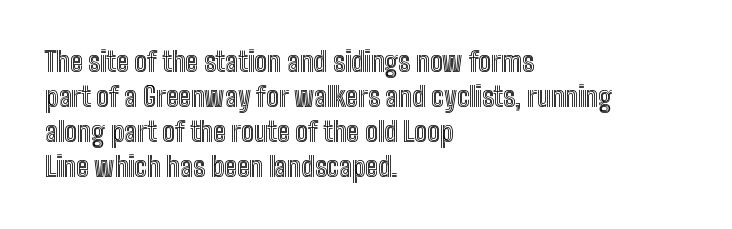
In CSS terms this would be text-align: left. Does the lettering tilt? It doesn't — this is upright. The strip under each line holds only bare page. Each word holds together tightly as a unit, with standard inter-letter gaps. These lines sit exactly where default settings would place them.
